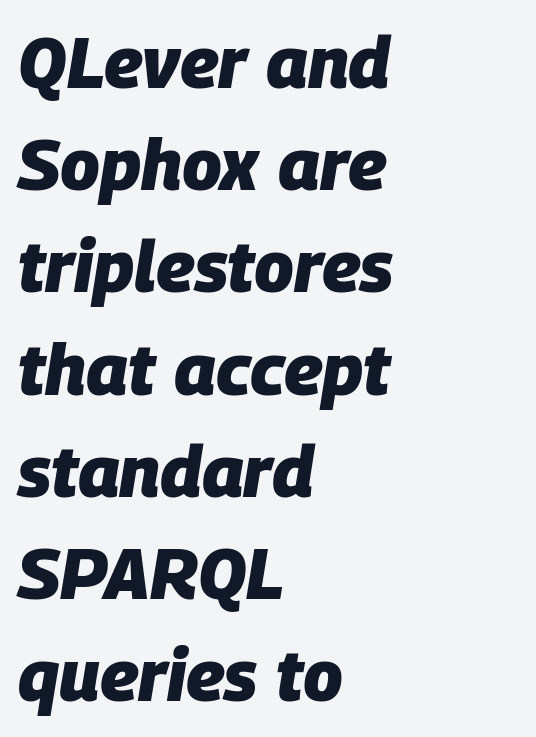
{"italic": "yes", "lean": "right", "slant_degrees": 9, "bold": "yes", "weight": "heavy", "width": "normal", "stroke_contrast": "low", "x_height": "large", "monospaced": "no", "underline": "no", "align": "left", "line_spacing": "normal", "line_spacing_ratio": 1.42, "letter_spacing": "normal", "letter_spacing_em": 0.0, "glyph_px": 72}
